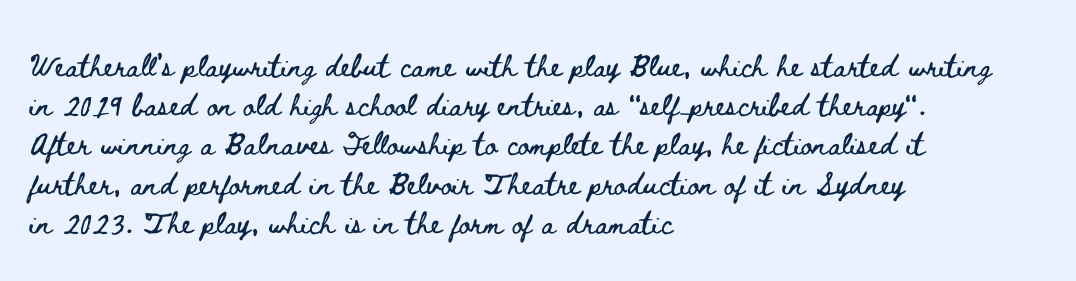
{"width": "wide", "stroke_contrast": "low", "x_height": "small", "monospaced": "no", "underline": "no", "align": "left", "line_spacing": "normal", "line_spacing_ratio": 1.4, "letter_spacing": "normal", "letter_spacing_em": 0.0, "glyph_px": 28}
